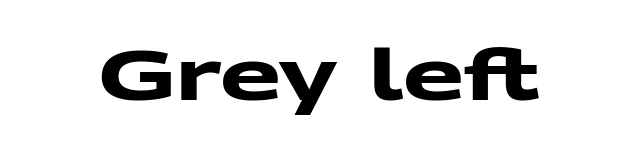
The font is running at its bold setting. Inter-character spacing is left at the font's built-in metrics. Observe the absence of serifs on each vertical stroke in this sample. Glance below the letters and you will spot only blank space. Think of a printed novel: that variable character pitch is what you see here.
